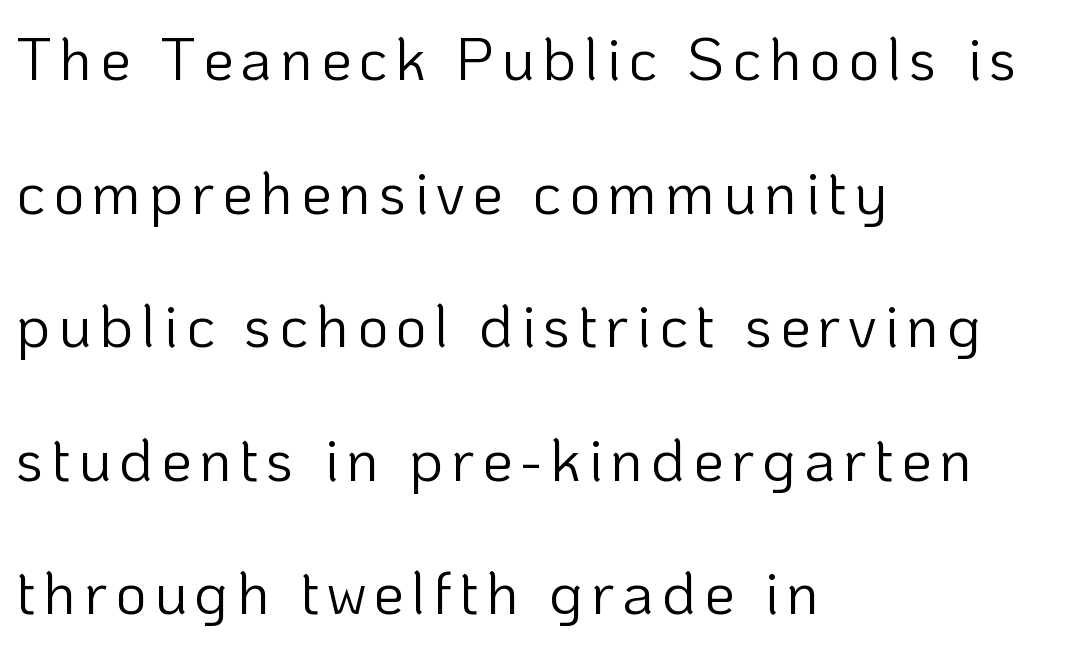
The image shows 61 px light sans-serif type, upright; set left-aligned, loose line spacing (2.19x), not underlined; low stroke contrast and a medium x-height.
